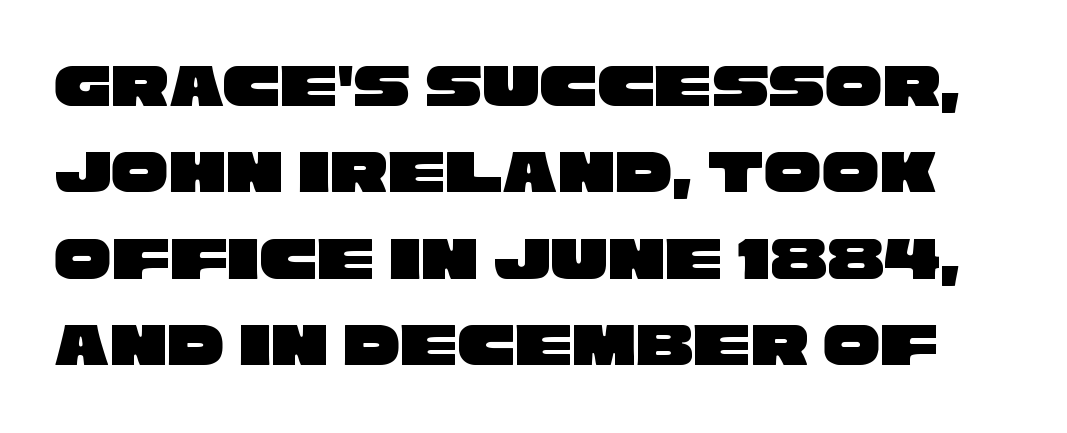
{"serif": "no", "width": "wide", "stroke_contrast": "low", "x_height": "large", "monospaced": "no", "underline": "no", "line_spacing": "normal", "line_spacing_ratio": 1.35, "letter_spacing": "normal", "letter_spacing_em": 0.0, "glyph_px": 64}
